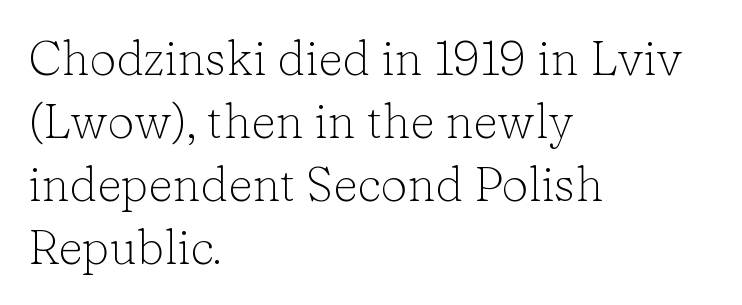
The image shows 48 px light serif type, upright; set left-aligned, normal line spacing (1.31x), normal letter spacing, not underlined; low stroke contrast and a medium x-height.
